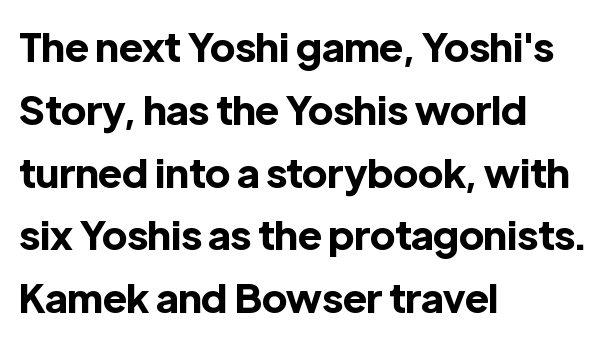
{"serif": "no", "italic": "no", "bold": "yes", "weight": "bold", "width": "normal", "x_height": "medium", "monospaced": "no", "underline": "no", "align": "left", "line_spacing": "normal", "line_spacing_ratio": 1.57, "letter_spacing": "normal", "letter_spacing_em": 0.0, "glyph_px": 40}
